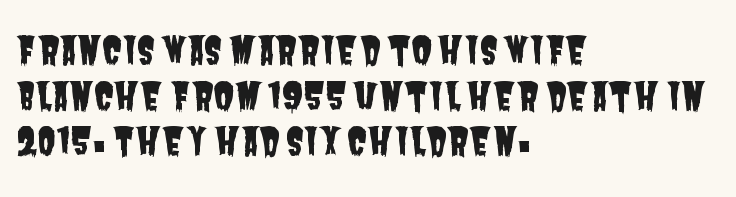
{"serif": "no", "width": "condensed", "stroke_contrast": "low", "x_height": "large", "monospaced": "no", "underline": "no", "align": "left", "line_spacing_ratio": 1.23, "letter_spacing": "normal", "letter_spacing_em": 0.0, "glyph_px": 37}
